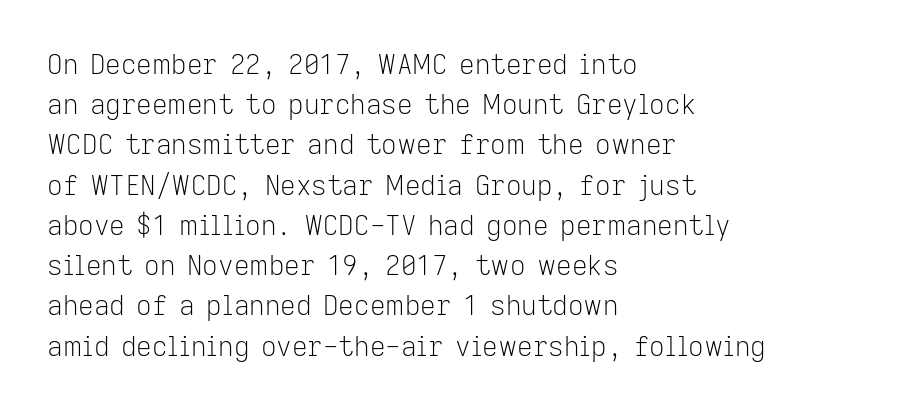
The paragraph shown leans on its left margin. Has an underline been added? It has not. The font's upright variant was chosen for this text. The cut favours lightness, reaching ordinary text weight at its darkest.
